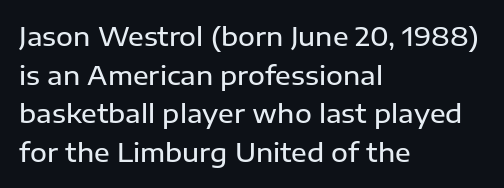
The image shows 26 px text type, upright; set left-aligned, normal line spacing (1.49x), normal letter spacing, not underlined.
